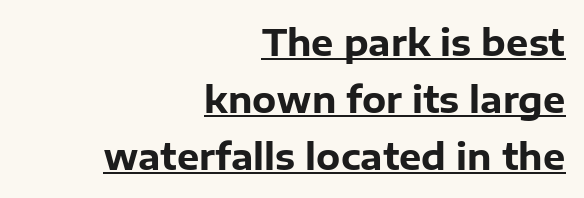
The image shows 35 px heavy sans-serif type, upright; set right-aligned, normal line spacing (1.63x), normal letter spacing, underlined; low stroke contrast and a medium x-height.
